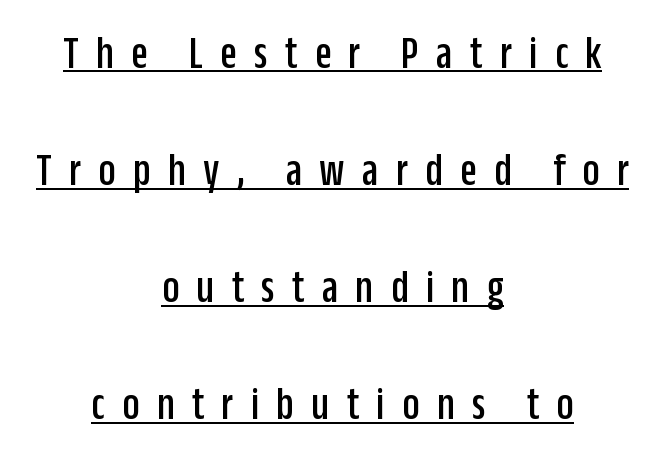
{"serif": "no", "italic": "no", "width": "condensed", "stroke_contrast": "low", "x_height": "large", "monospaced": "no", "underline": "yes", "align": "center", "line_spacing": "loose", "line_spacing_ratio": 2.44, "letter_spacing": "wide", "letter_spacing_em": 0.36, "glyph_px": 48}
